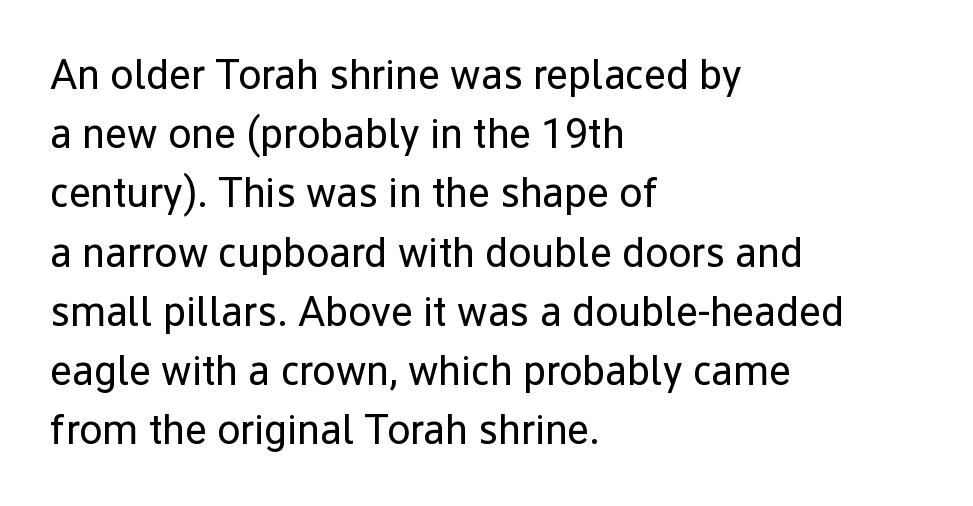
Q: Is the text bold? A: No.
Q: Is the text italic (slanted)? A: No, it is upright.
Q: Is the typeface a serif or a sans-serif typeface? A: Sans-serif.
Q: Is the text underlined? A: No.
Q: How is the paragraph aligned? A: Left-aligned.
Q: Is the spacing between letters normal or unusually wide? A: Normal.
Q: Is the spacing between lines tight, normal or loose? A: Normal.
Q: Width (condensed, normal, or wide)? A: Normal.
Q: Stroke contrast? A: Low.
Q: x-height? A: Medium.
Q: Monospaced? A: No.
